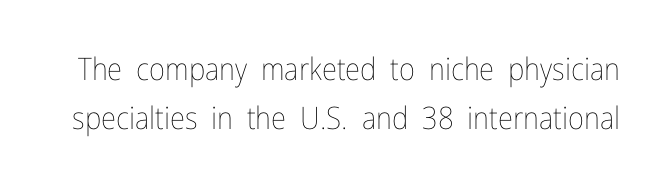
This reads as an unemphasized weight, regular at the heaviest. The passage shown is typed in a proportional face where columns would drift. The foot of each line stays bare and open. A normal amount of white space separates one row of letters from the next.
